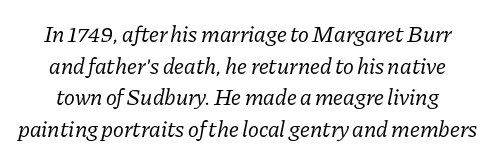
Q: Is the text bold? A: No.
Q: Is the text italic (slanted)? A: Yes, it leans right by about 11 degrees.
Q: Is the text underlined? A: No.
Q: Is the spacing between letters normal or unusually wide? A: Normal.
Q: Is the spacing between lines tight, normal or loose? A: Normal.
